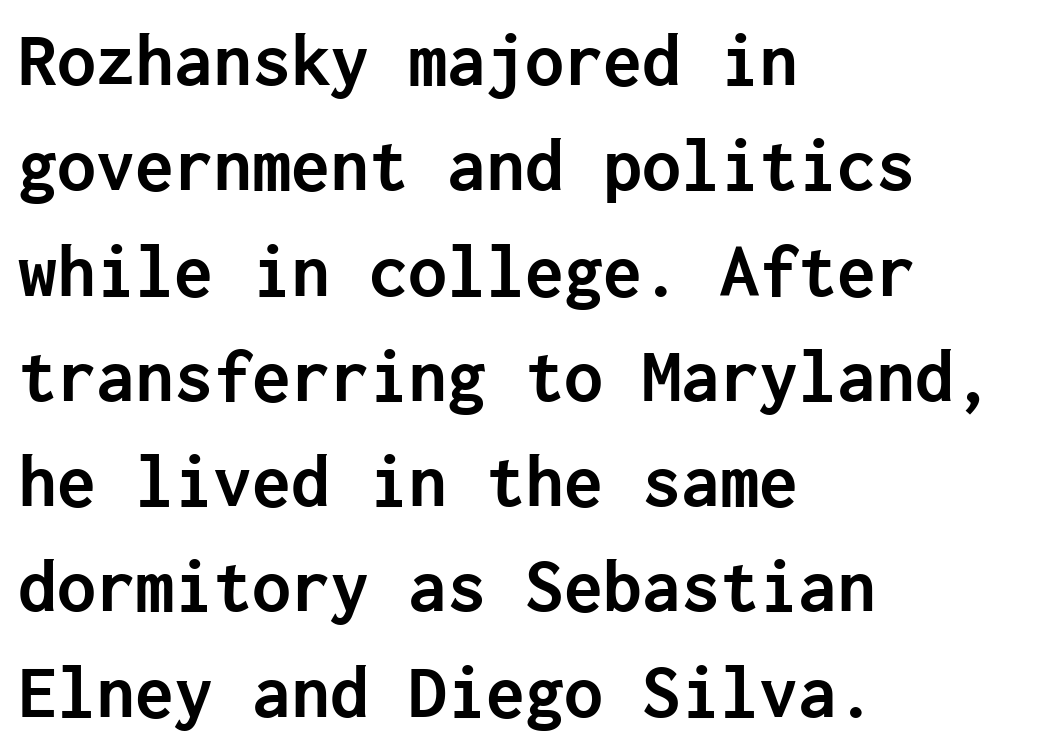
{"serif": "no", "italic": "no", "bold": "yes", "weight": "semibold", "width": "normal", "stroke_contrast": "low", "x_height": "medium", "underline": "no", "align": "left", "line_spacing": "normal", "line_spacing_ratio": 1.35, "letter_spacing": "normal", "letter_spacing_em": 0.0, "glyph_px": 78}
